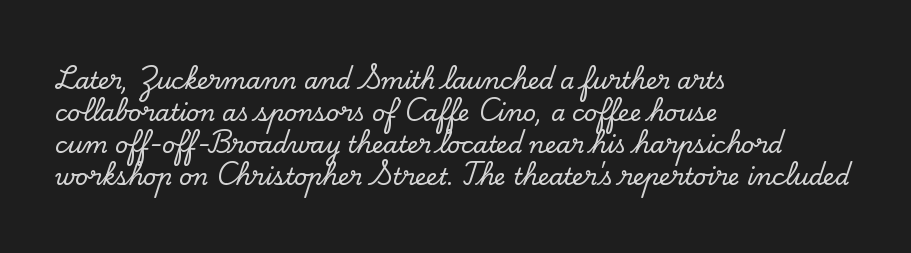
These lines are set flush left with a ragged right edge. Observe the ordinary spacing: letters are neighbours, not strangers. Vertically, the passage feels balanced, rows spaced as you'd expect. Has an underline been added? It has not.
